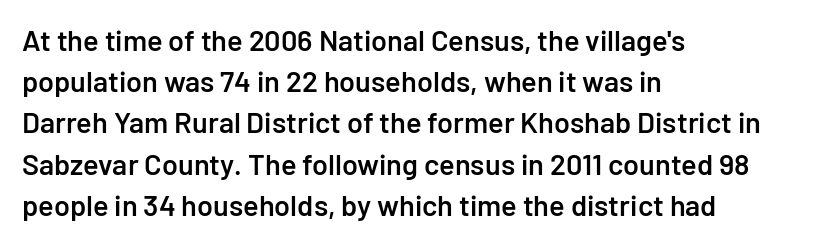
Weight: semibold (demi). The paragraph shown leans on its left margin. Is there much room between lines? A standard amount, neither cramped nor airy. The tracking reads as untouched default to a designer's eye. This sample has the flowing, uneven cadence of proportional lettering. This is roman type, the default non-slanted kind.
